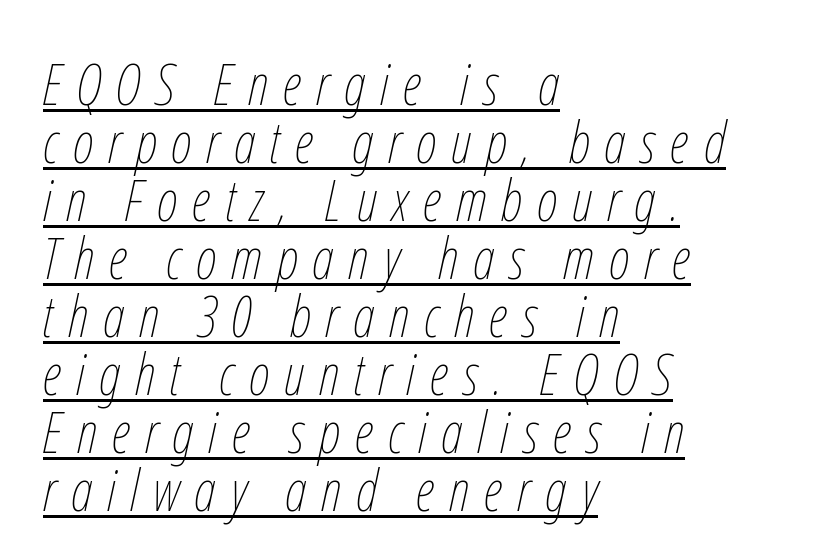
Q: Is the text bold? A: No.
Q: Is the text italic (slanted)? A: Yes, it leans right by about 12 degrees.
Q: Is the text underlined? A: Yes.
Q: How is the paragraph aligned? A: Left-aligned.
Q: Is the spacing between letters normal or unusually wide? A: Unusually wide.
Q: Is the spacing between lines tight, normal or loose? A: Tight.
Q: Width (condensed, normal, or wide)? A: Condensed.
Q: Stroke contrast? A: Low.
Q: x-height? A: Medium.
Q: Monospaced? A: No.
